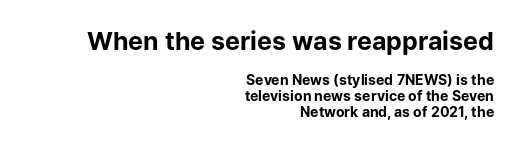
The image shows 25 px bold type, upright; set right-aligned, tight line spacing (1.13x), normal letter spacing, not underlined; the first (top) block is 1.79x larger.
